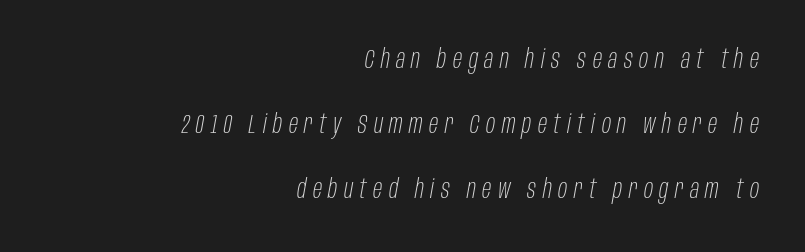
Spacing between characters has been opened up far beyond the box default. The words here are not underlined. The passage shown is not bold in any degree. Compared with a flush-left layout, this one pins lines to the opposite, right side.
